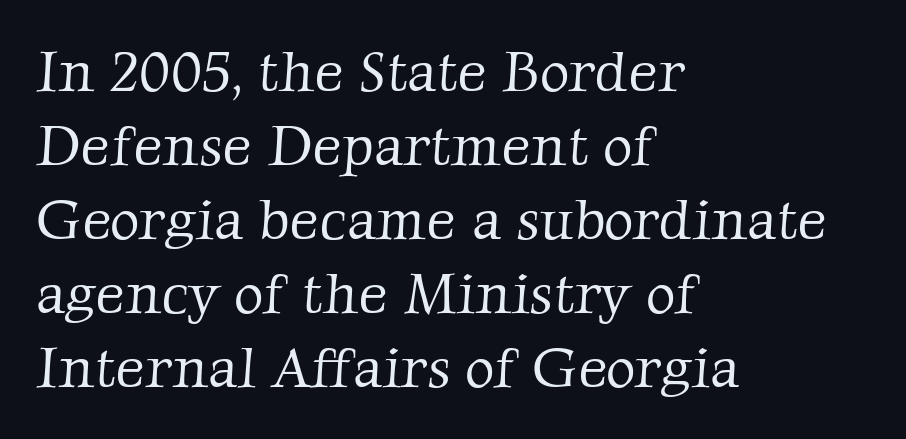
{"serif": "yes", "bold": "no", "weight": "light", "width": "normal", "stroke_contrast": "low", "x_height": "medium", "monospaced": "no", "underline": "no", "align": "left", "line_spacing": "normal", "line_spacing_ratio": 1.3, "letter_spacing": "normal", "letter_spacing_em": 0.0, "glyph_px": 57}
